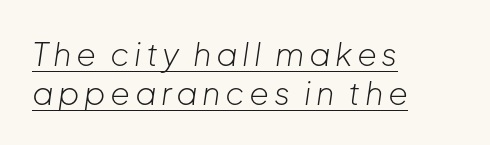
{"italic": "yes", "lean": "right", "slant_degrees": 8, "bold": "no", "weight": "light", "width": "normal", "stroke_contrast": "low", "x_height": "medium", "monospaced": "no", "underline": "yes", "align": "left", "line_spacing_ratio": 1.21, "glyph_px": 32}
